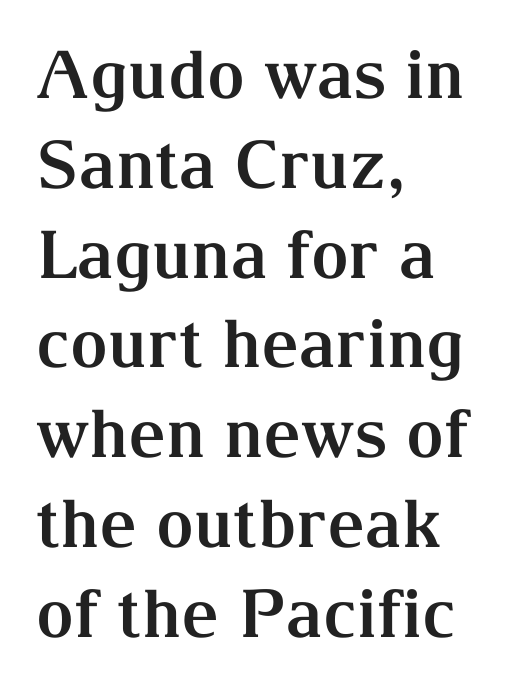
{"serif": "yes", "italic": "no", "bold": "yes", "weight": "bold", "width": "normal", "stroke_contrast": "medium", "x_height": "medium", "monospaced": "no", "underline": "no", "align": "left", "line_spacing": "normal", "line_spacing_ratio": 1.36, "letter_spacing": "normal", "letter_spacing_em": 0.0, "glyph_px": 66}
